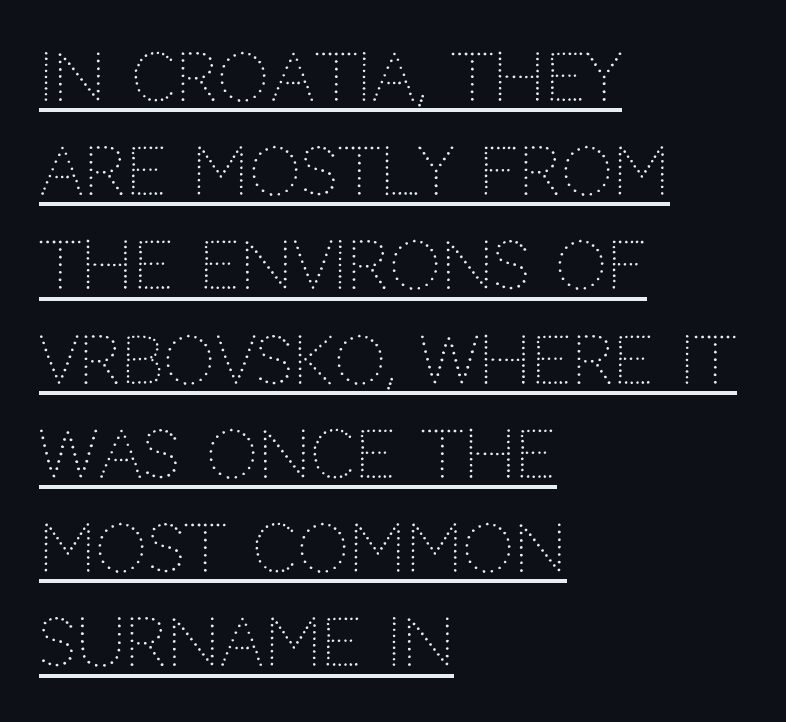
{"serif": "no", "italic": "no", "bold": "no", "weight": "light", "width": "normal", "stroke_contrast": "low", "x_height": "large", "monospaced": "no", "underline": "yes", "align": "left", "line_spacing": "normal", "line_spacing_ratio": 1.45, "letter_spacing": "normal", "letter_spacing_em": 0.0, "glyph_px": 65}
